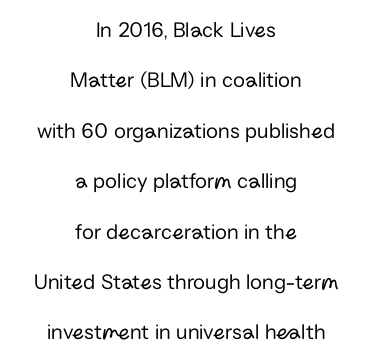
The image shows 22 px text type, upright; set centered, loose line spacing (2.29x), normal letter spacing, not underlined.
